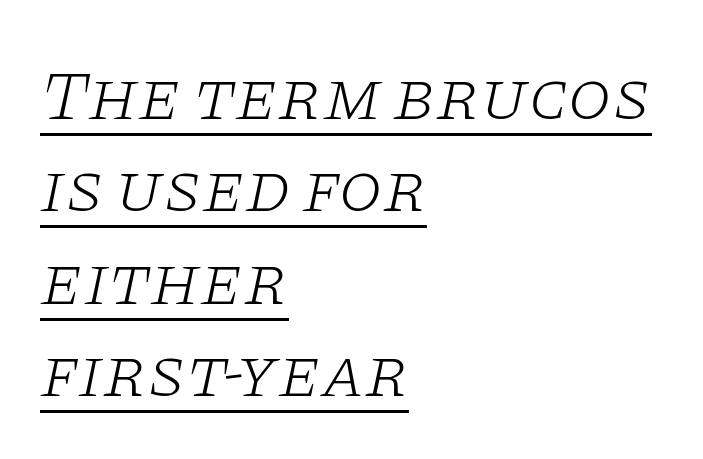
Q: Is the text bold? A: No.
Q: Is the text italic (slanted)? A: Yes, it leans right by about 11 degrees.
Q: Is the typeface a serif or a sans-serif typeface? A: Serif.
Q: Is the text underlined? A: Yes.
Q: How is the paragraph aligned? A: Left-aligned.
Q: Is the spacing between letters normal or unusually wide? A: Normal.
Q: Is the spacing between lines tight, normal or loose? A: Normal.
Q: Width (condensed, normal, or wide)? A: Wide.
Q: Stroke contrast? A: Low.
Q: x-height? A: Large.
Q: Monospaced? A: No.
